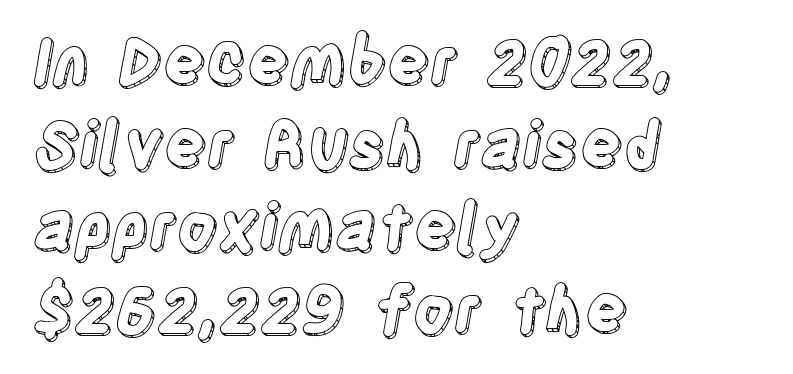
Words appear dense and cohesive because spacing is normal. A student would call this left alignment; a typographer would say flush left, rag right. The rendering uses a moderate line-height, typical for paragraphs. Nobody drew a line under any word here.
